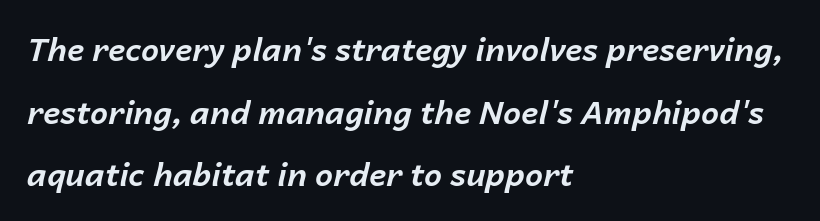
Q: Is the text bold? A: Yes.
Q: Is the text italic (slanted)? A: Yes, it leans right by about 14 degrees.
Q: Is the text underlined? A: No.
Q: How is the paragraph aligned? A: Left-aligned.
Q: Is the spacing between letters normal or unusually wide? A: Normal.
Q: Is the spacing between lines tight, normal or loose? A: Loose.
Q: Width (condensed, normal, or wide)? A: Normal.
Q: Stroke contrast? A: Low.
Q: x-height? A: Medium.
Q: Monospaced? A: No.
